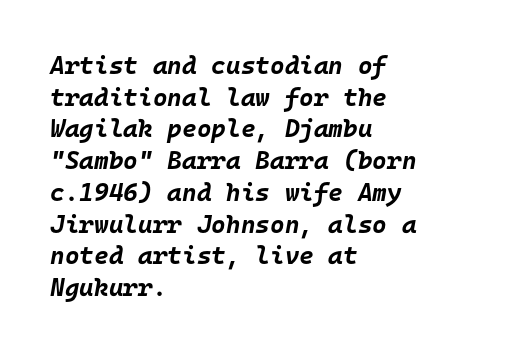
Q: Is the text bold? A: Yes.
Q: Is the text italic (slanted)? A: Yes, it leans right by about 10 degrees.
Q: Is the text underlined? A: No.
Q: How is the paragraph aligned? A: Left-aligned.
Q: Is the spacing between letters normal or unusually wide? A: Normal.
Q: Is the spacing between lines tight, normal or loose? A: Normal.
